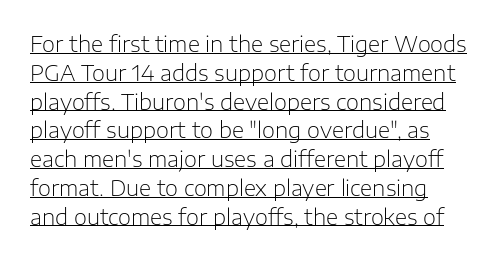
{"italic": "no", "bold": "no", "underline": "yes", "line_spacing": "normal", "line_spacing_ratio": 1.37, "letter_spacing": "normal", "letter_spacing_em": 0.0, "glyph_px": 21}
